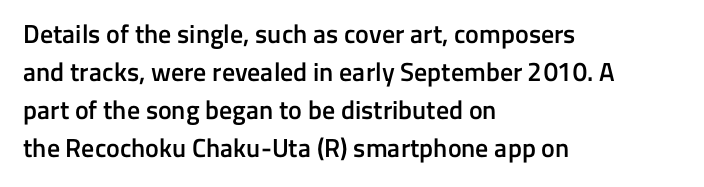
Q: Is the text bold? A: Semi-bold.
Q: Is the text italic (slanted)? A: No, it is upright.
Q: Is the text underlined? A: No.
Q: How is the paragraph aligned? A: Left-aligned.
Q: Is the spacing between letters normal or unusually wide? A: Normal.
Q: Is the spacing between lines tight, normal or loose? A: Normal.
